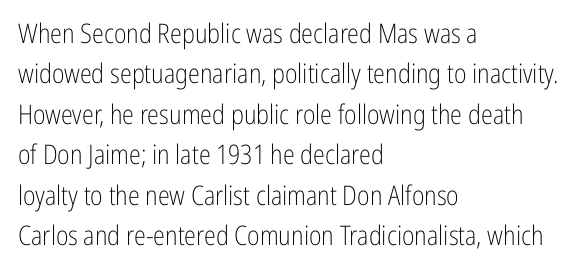
{"italic": "no", "bold": "no", "underline": "no", "align": "left", "line_spacing": "normal", "line_spacing_ratio": 1.5, "letter_spacing": "normal", "letter_spacing_em": 0.0, "glyph_px": 27}
